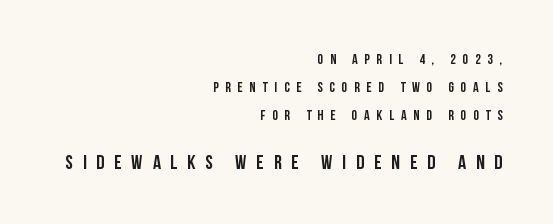
Q: Is the text italic (slanted)? A: No, it is upright.
Q: Is the text underlined? A: No.
Q: How is the paragraph aligned? A: Right-aligned.
Q: Is the spacing between letters normal or unusually wide? A: Unusually wide.
Q: Is the spacing between lines tight, normal or loose? A: Loose.
Q: Which block of text is set in a larger size, the first (top) or the second (bottom)? A: The second (bottom) one.
